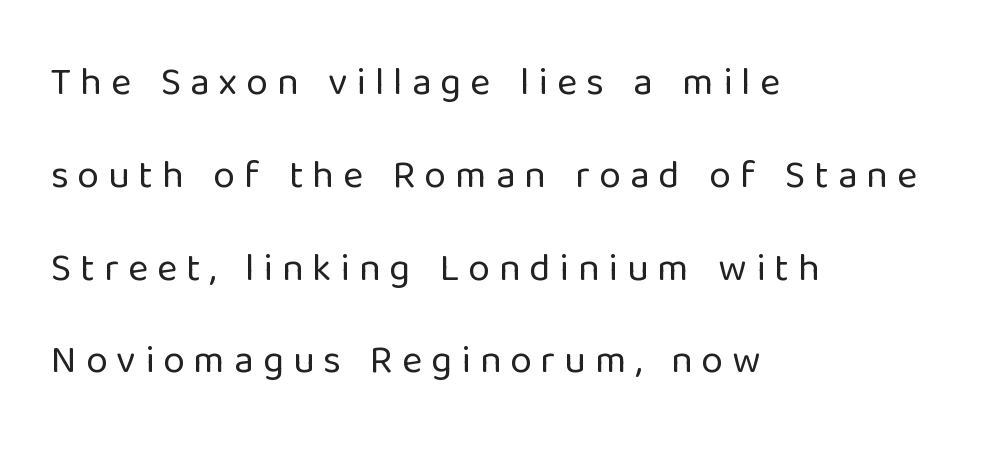
Looks like regular typesetting: each glyph gets only the width it needs. Heaviness? Minimal to ordinary, like unemphasized prose. The letters stand straight up with perfectly vertical stems. A classic flush-left, rag-right setting is used for this passage. The gap between lines stays unmarked.
